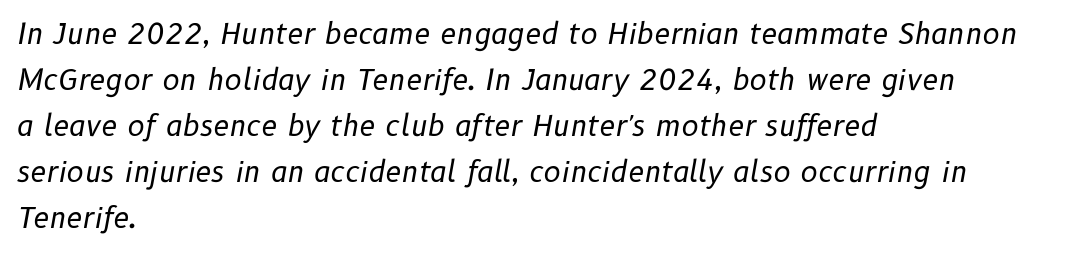
The image shows 29 px regular-weight type, italic (leaning right); set left-aligned, normal line spacing (1.59x), normal letter spacing, not underlined; low stroke contrast and a medium x-height.
